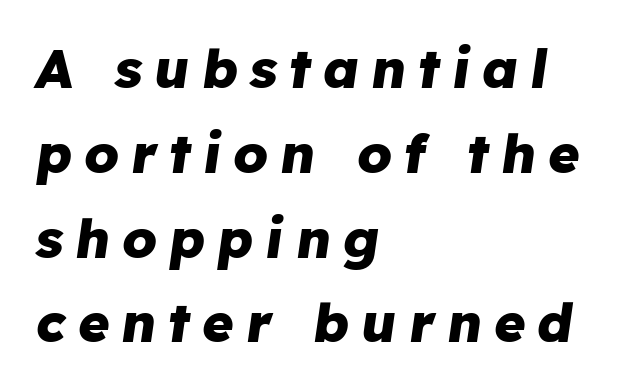
{"italic": "yes", "lean": "right", "slant_degrees": 8, "bold": "yes", "weight": "heavy", "width": "normal", "stroke_contrast": "low", "x_height": "medium", "monospaced": "no", "underline": "no", "align": "left", "line_spacing": "normal", "line_spacing_ratio": 1.57, "letter_spacing": "wide", "letter_spacing_em": 0.22, "glyph_px": 54}
